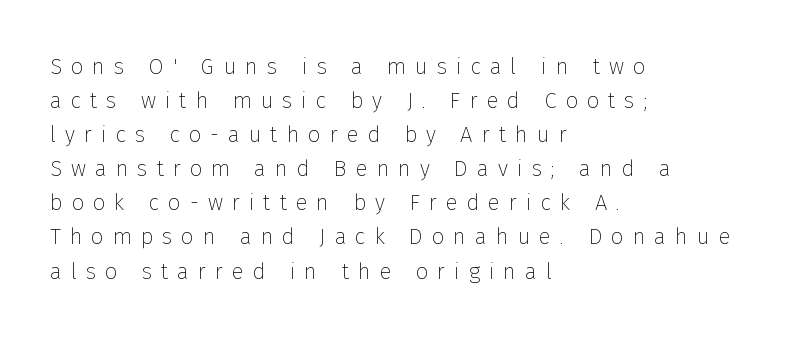
Q: Is the text bold? A: No.
Q: Is the text italic (slanted)? A: No, it is upright.
Q: Is the text underlined? A: No.
Q: How is the paragraph aligned? A: Left-aligned.
Q: Is the spacing between letters normal or unusually wide? A: Unusually wide.
Q: Is the spacing between lines tight, normal or loose? A: Normal.
